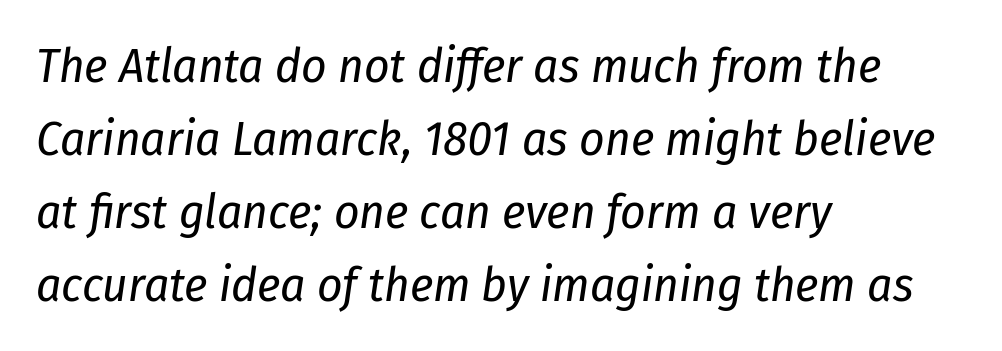
The image shows 49 px regular-weight, condensed type, italic (leaning right); set left-aligned, normal line spacing (1.49x), normal letter spacing, not underlined; low stroke contrast and a medium x-height.
